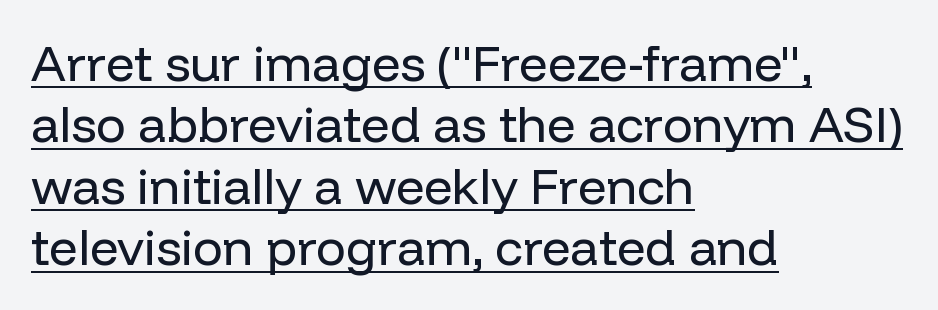
Q: Is the text bold? A: No.
Q: Is the text italic (slanted)? A: No, it is upright.
Q: Is the typeface a serif or a sans-serif typeface? A: Sans-serif.
Q: Is the text underlined? A: Yes.
Q: How is the paragraph aligned? A: Left-aligned.
Q: Is the spacing between letters normal or unusually wide? A: Normal.
Q: Width (condensed, normal, or wide)? A: Normal.
Q: Stroke contrast? A: Low.
Q: x-height? A: Medium.
Q: Monospaced? A: No.
